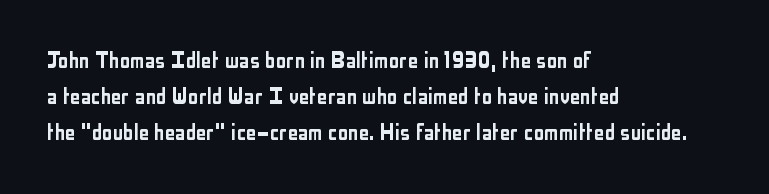
A typesetter would mark this as roman, not italic. Every row of glyphs begins at an identical x-position on the left. Descenders are the only things crossing below the line. Horizontal bands of white between lines are of average thickness.
